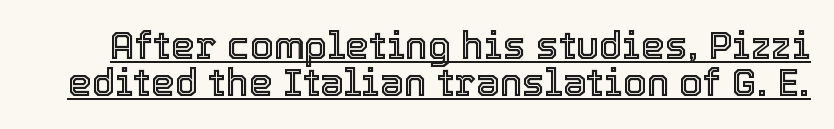
Q: Is the text italic (slanted)? A: No, it is upright.
Q: Is the text underlined? A: Yes.
Q: Is the spacing between letters normal or unusually wide? A: Normal.
Q: Is the spacing between lines tight, normal or loose? A: Tight.
Q: Width (condensed, normal, or wide)? A: Normal.
Q: x-height? A: Medium.
Q: Monospaced? A: No.
